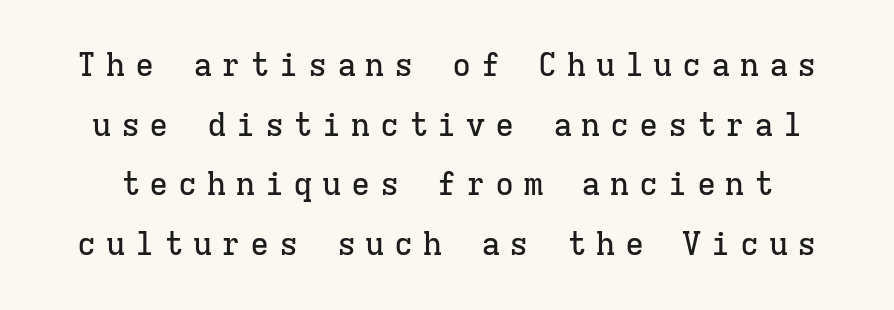
Q: Is the text italic (slanted)? A: No, it is upright.
Q: Is the typeface a serif or a sans-serif typeface? A: Serif.
Q: Is the text underlined? A: No.
Q: Is the spacing between letters normal or unusually wide? A: Unusually wide.
Q: Width (condensed, normal, or wide)? A: Normal.
Q: Stroke contrast? A: Low.
Q: x-height? A: Medium.
Q: Monospaced? A: Yes.
